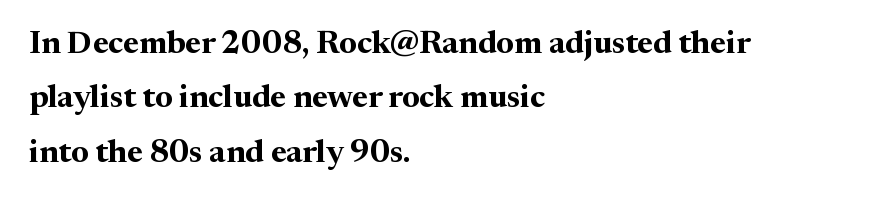
{"serif": "yes", "italic": "no", "bold": "yes", "weight": "bold", "width": "normal", "stroke_contrast": "medium", "x_height": "medium", "monospaced": "no", "underline": "no", "align": "left", "line_spacing": "normal", "line_spacing_ratio": 1.7, "letter_spacing": "normal", "letter_spacing_em": 0.0, "glyph_px": 32}
